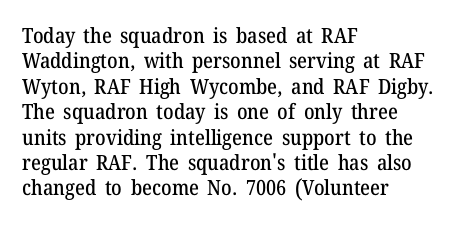
The image shows 21 px text type, upright; set left-aligned, line spacing 1.21x, normal letter spacing, not underlined.
